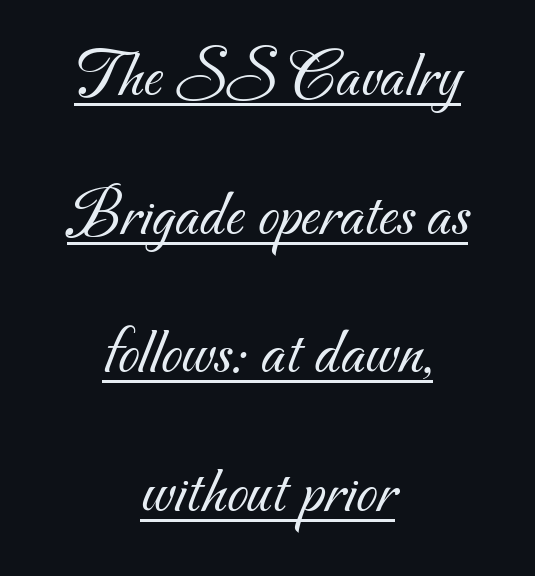
The image shows 68 px light sans-serif type; set centered, loose line spacing (2.04x), normal letter spacing, underlined; medium stroke contrast and a small x-height.
